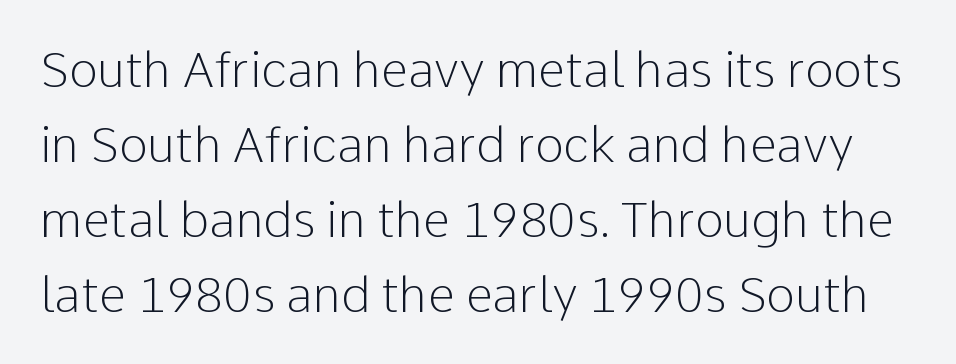
The image shows 49 px light sans-serif type, upright; set normal line spacing (1.53x), normal letter spacing, not underlined; low stroke contrast and a medium x-height.
